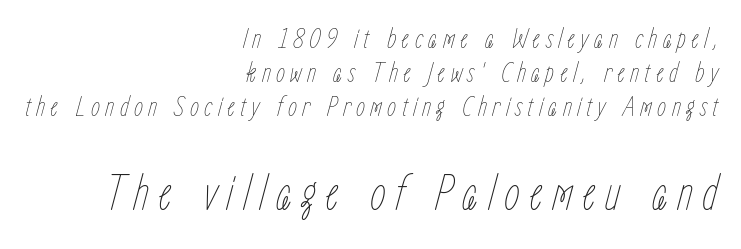
Q: Is the text bold? A: No.
Q: Is the text italic (slanted)? A: Yes, it leans right by about 15 degrees.
Q: Is the text underlined? A: No.
Q: How is the paragraph aligned? A: Right-aligned.
Q: Which block of text is set in a larger size, the first (top) or the second (bottom)? A: The second (bottom) one.
Q: Width (condensed, normal, or wide)? A: Condensed.
Q: Stroke contrast? A: Low.
Q: x-height? A: Medium.
Q: Monospaced? A: No.
